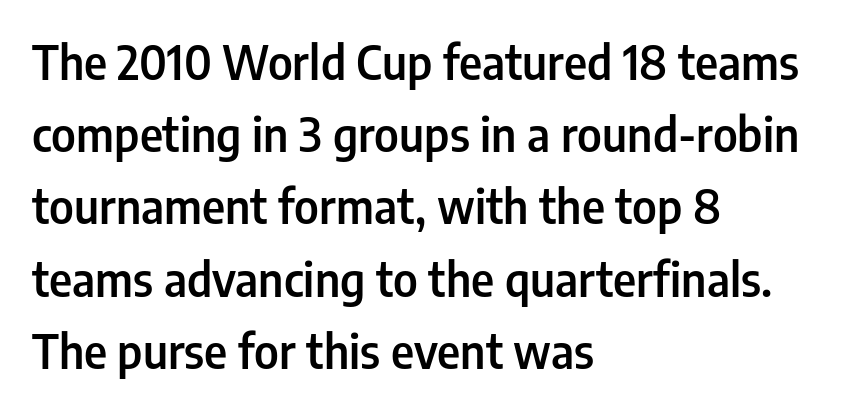
Decoration check: the copy has no underline. Caption: standard tracking, unaltered. Is there any slant? The stems are plumb. The characters display no serif detailing; their extremities are plain. Summary of weight: moderately heavy, a semibold.
